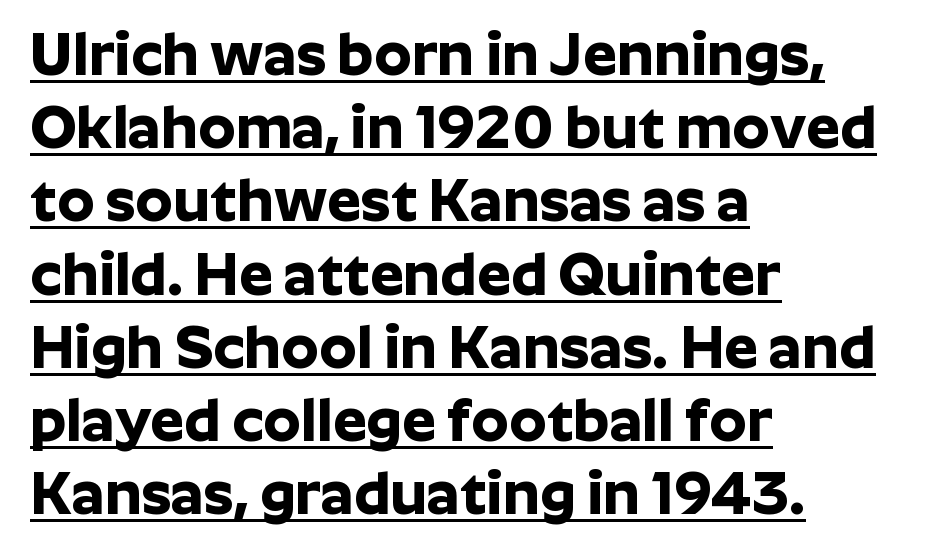
A typographer would call this underscored text. This sample uses an upright cut, with every glyph sitting square on the baseline. Think of a printed novel: that variable character pitch is what you see here. This sample uses plain, unmodified letter spacing. The face used here is a sans, in the tradition of grotesques and geometrics. If you drew a ruler down the left edge, every line would touch it.
